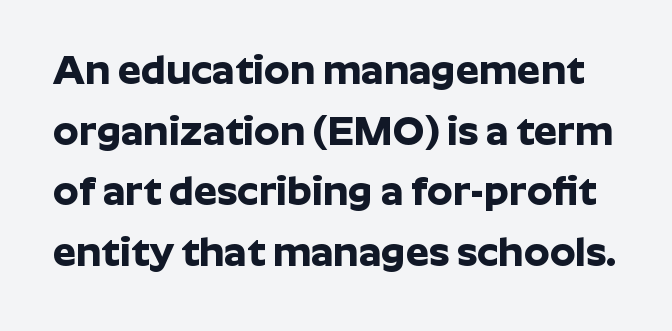
Proportional: the letters do not fall into vertical columns. Honestly, the row spacing looks completely unremarkable. This rendering leaves character spacing at its baseline value. Every character sits straight up, as roman type does.
